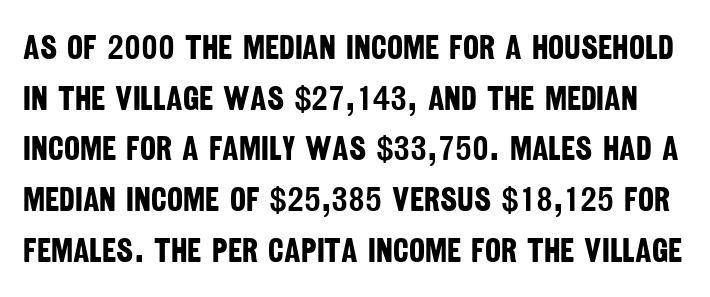
Q: Is the text bold? A: Yes.
Q: Is the typeface a serif or a sans-serif typeface? A: Sans-serif.
Q: Is the text underlined? A: No.
Q: Is the spacing between letters normal or unusually wide? A: Normal.
Q: Is the spacing between lines tight, normal or loose? A: Normal.
Q: Width (condensed, normal, or wide)? A: Condensed.
Q: Stroke contrast? A: Low.
Q: x-height? A: Large.
Q: Monospaced? A: No.
